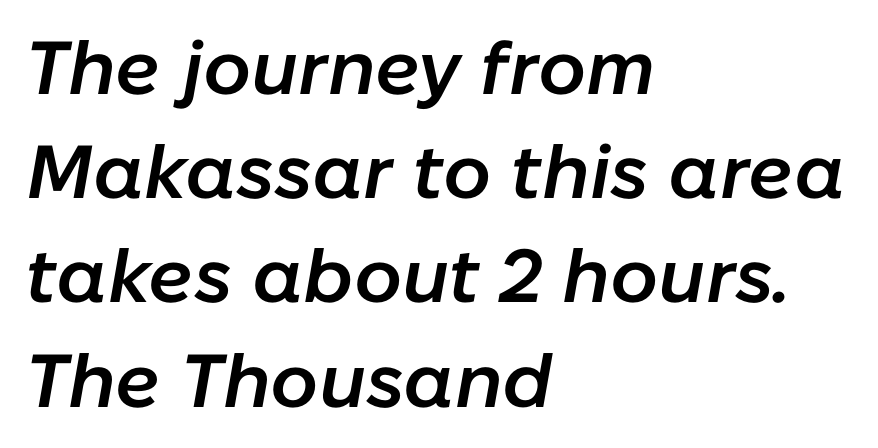
{"italic": "yes", "lean": "right", "slant_degrees": 10, "bold": "semi", "weight": "semibold", "width": "normal", "stroke_contrast": "low", "x_height": "medium", "monospaced": "no", "underline": "no", "align": "left", "line_spacing": "normal", "line_spacing_ratio": 1.39, "letter_spacing": "normal", "letter_spacing_em": 0.0, "glyph_px": 75}
